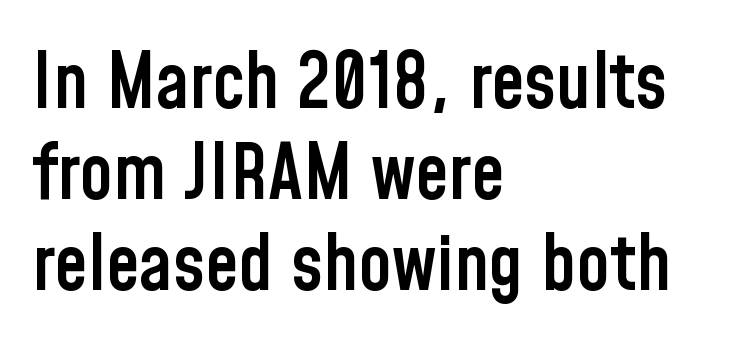
Q: Is the text bold? A: Semi-bold.
Q: Is the text italic (slanted)? A: No, it is upright.
Q: Is the typeface a serif or a sans-serif typeface? A: Sans-serif.
Q: Is the text underlined? A: No.
Q: How is the paragraph aligned? A: Left-aligned.
Q: Is the spacing between letters normal or unusually wide? A: Normal.
Q: Width (condensed, normal, or wide)? A: Condensed.
Q: Stroke contrast? A: Low.
Q: x-height? A: Medium.
Q: Monospaced? A: No.
